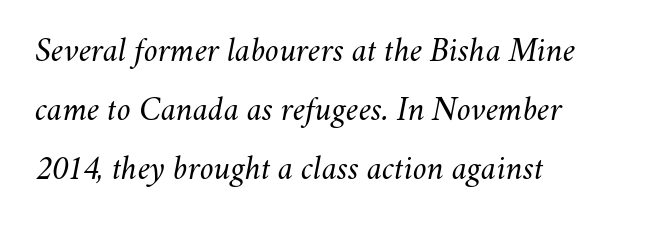
{"italic": "yes", "lean": "right", "slant_degrees": 11, "bold": "no", "weight": "light", "width": "normal", "stroke_contrast": "medium", "x_height": "small", "monospaced": "no", "underline": "no", "align": "left", "line_spacing": "normal", "line_spacing_ratio": 1.69, "letter_spacing": "normal", "letter_spacing_em": 0.0, "glyph_px": 35}
